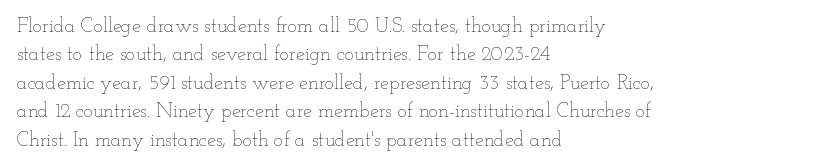
Q: Is the text bold? A: No.
Q: Is the text italic (slanted)? A: No, it is upright.
Q: Is the text underlined? A: No.
Q: How is the paragraph aligned? A: Left-aligned.
Q: Is the spacing between letters normal or unusually wide? A: Normal.
Q: Is the spacing between lines tight, normal or loose? A: Normal.
